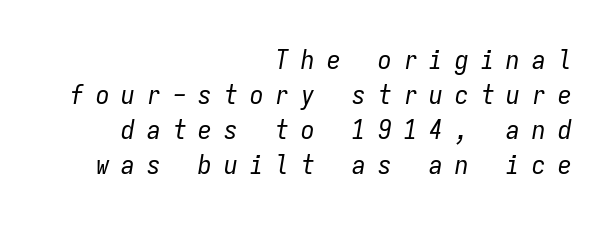
Q: Is the text bold? A: No.
Q: Is the text italic (slanted)? A: Yes, it leans right by about 9 degrees.
Q: Is the text underlined? A: No.
Q: How is the paragraph aligned? A: Right-aligned.
Q: Is the spacing between letters normal or unusually wide? A: Unusually wide.
Q: Is the spacing between lines tight, normal or loose? A: Normal.
